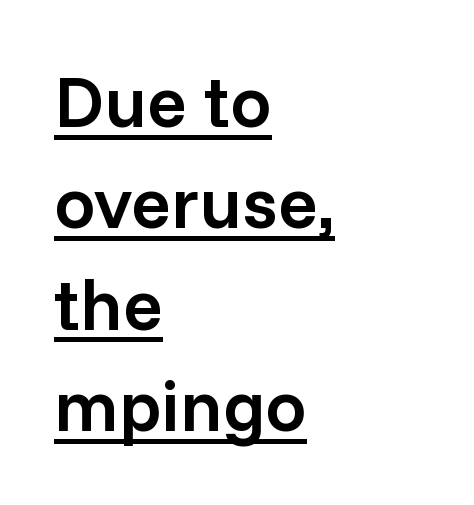
{"serif": "no", "italic": "no", "bold": "semi", "weight": "semibold", "width": "normal", "stroke_contrast": "low", "x_height": "medium", "monospaced": "no", "underline": "yes", "align": "left", "line_spacing": "normal", "line_spacing_ratio": 1.39, "letter_spacing": "normal", "letter_spacing_em": 0.0, "glyph_px": 73}
